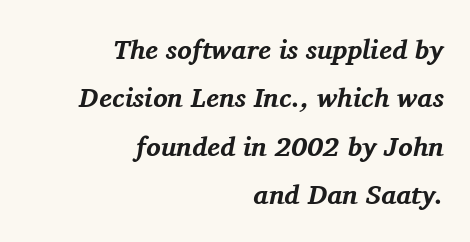
The string is rendered with underlining switched off. Nothing unusual about the tracking: characters are spaced as the font intends. Notice how the stems are inclined rather than vertical — that's the hallmark of italics. Caption: multi-line text, flush right, ragged left. Chunky letters — that's bold for sure.
